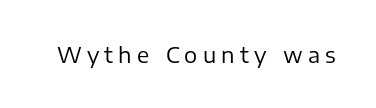
The image shows 22 px text type, upright; set unusually wide letter spacing (+0.24 em), not underlined.
